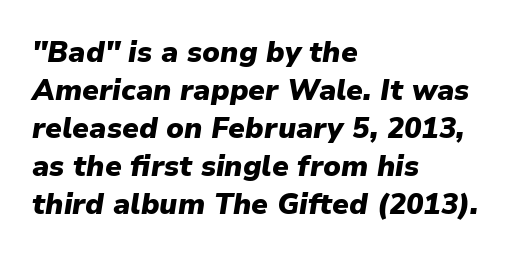
{"italic": "yes", "lean": "right", "slant_degrees": 9, "bold": "yes", "weight": "heavy", "width": "normal", "stroke_contrast": "low", "x_height": "medium", "monospaced": "no", "underline": "no", "align": "left", "line_spacing": "normal", "line_spacing_ratio": 1.31, "letter_spacing": "normal", "letter_spacing_em": 0.0, "glyph_px": 29}
